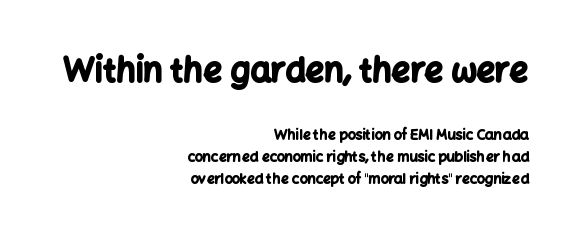
Q: Is the text bold? A: Yes.
Q: Is the text italic (slanted)? A: No, it is upright.
Q: Is the typeface a serif or a sans-serif typeface? A: Sans-serif.
Q: Is the text underlined? A: No.
Q: How is the paragraph aligned? A: Right-aligned.
Q: Is the spacing between letters normal or unusually wide? A: Normal.
Q: Is the spacing between lines tight, normal or loose? A: Normal.
Q: Which block of text is set in a larger size, the first (top) or the second (bottom)? A: The first (top) one.
Q: Width (condensed, normal, or wide)? A: Normal.
Q: Stroke contrast? A: Low.
Q: x-height? A: Medium.
Q: Monospaced? A: No.
